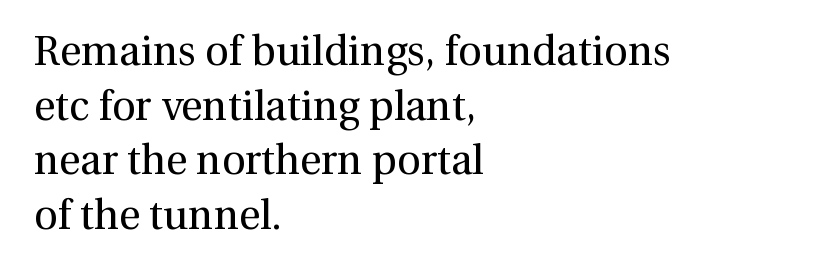
{"serif": "yes", "italic": "no", "bold": "no", "weight": "regular", "width": "normal", "x_height": "medium", "monospaced": "no", "underline": "no", "align": "left", "line_spacing": "normal", "line_spacing_ratio": 1.33, "letter_spacing": "normal", "letter_spacing_em": 0.0, "glyph_px": 41}
